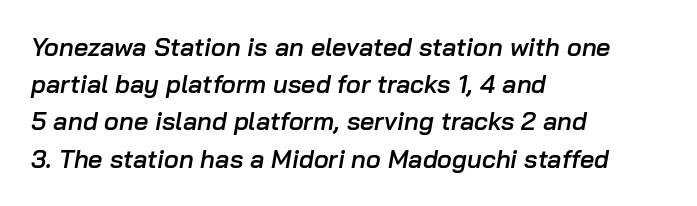
A bare baseline throughout the passage. Leftover space on each line is placed entirely after the last word. Does the leading feel generous? No, just average. No extra tracking has been applied to these lines. Slant detected: the letters are inclined.
